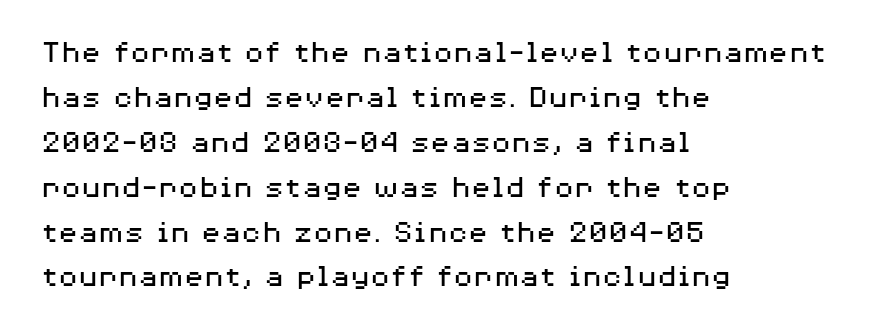
Serifs: no, the terminals of the letterforms are clean. Each line starts at the same left margin while the right side varies. Do the characters align in a grid? No, the font is proportional. Every character sits straight up, as roman type does. This sample uses plain, unmodified letter spacing. Clear beneath every line of the passage.
